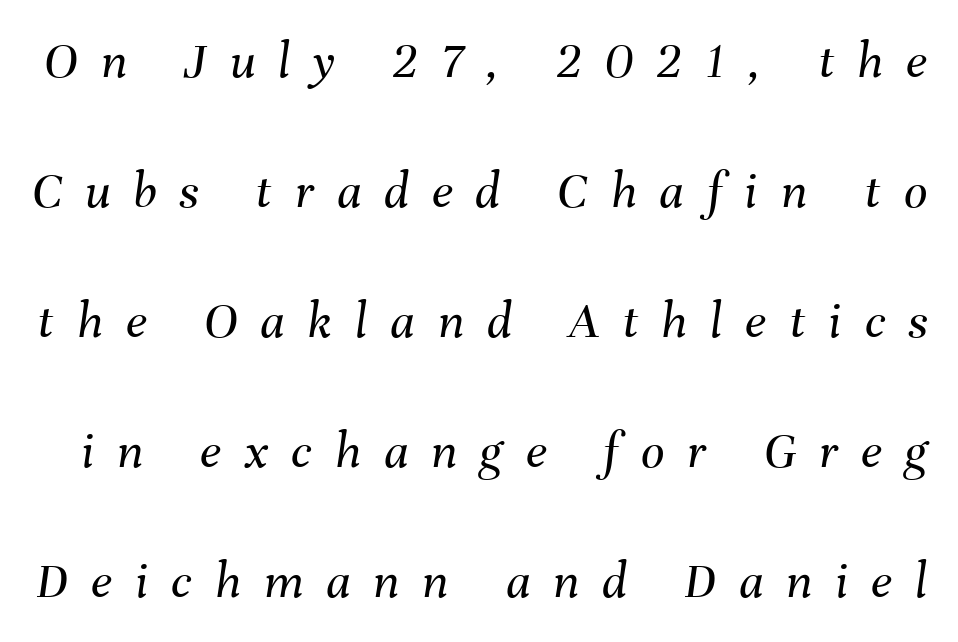
Yep, that's italic — everything's leaning. The weight tops out at a normal text grade. Think of a printed novel: that variable character pitch is what you see here. Inter-character spacing is expanded well beyond the font's built-in metrics. Students, observe: this is what heavily led, spacious text looks like. Underlining? Definitely not there.
